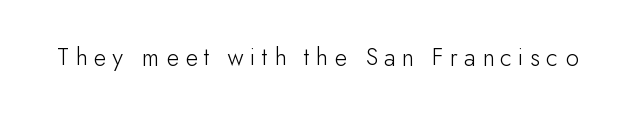
The image shows 26 px text type, upright; set unusually wide letter spacing (+0.25 em), not underlined.
